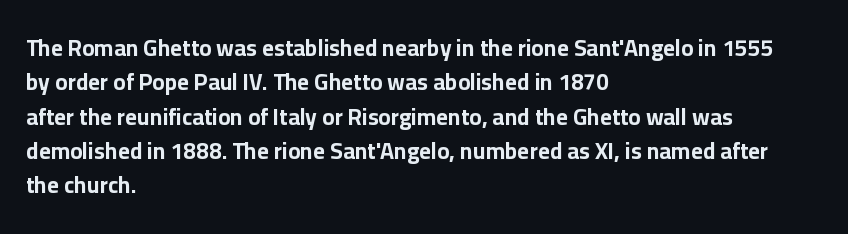
The space directly below the letters is spotless. Interline gaps are of average width in this sample. Ascenders rise straight up at ninety degrees. The rendering anchors every line to the left-hand side. The horizontal fit of the characters is conventional and even. The sample has been set heavy, in full bold.
